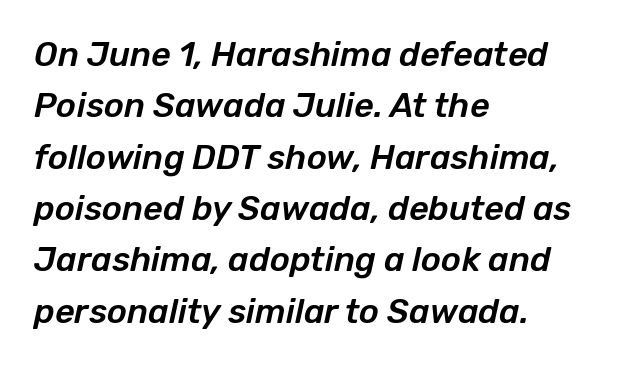
The ragged edge is on the right, which tells us the setting is flush left. Is this a fixed-width face? No — the glyphs have proportional, varying widths. Has an underline been added? It has not. The axis of the letterforms is tilted away from vertical.
